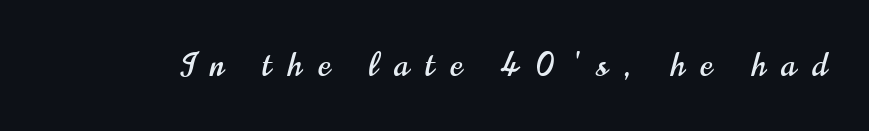
Character widths vary here, with narrow letters taking less room than wide ones. Display-style spreading of the glyphs; the letterfit is very open. Just letters on the line, the space beneath them empty. Check where the strokes stop: nothing finishes them off — pure sans.
